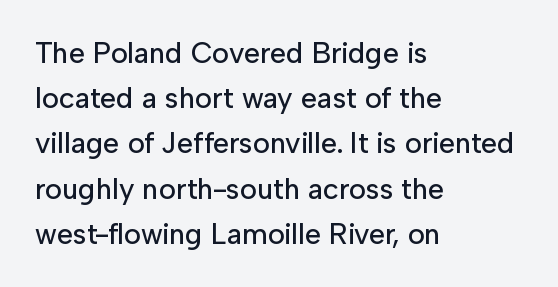
Q: Is the text italic (slanted)? A: No, it is upright.
Q: Is the typeface a serif or a sans-serif typeface? A: Sans-serif.
Q: Is the text underlined? A: No.
Q: How is the paragraph aligned? A: Left-aligned.
Q: Is the spacing between letters normal or unusually wide? A: Normal.
Q: Is the spacing between lines tight, normal or loose? A: Normal.
Q: Width (condensed, normal, or wide)? A: Normal.
Q: Stroke contrast? A: Low.
Q: x-height? A: Medium.
Q: Monospaced? A: No.
